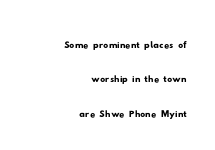
The image shows 25 px text type; set right-aligned, normal line spacing (1.38x), normal letter spacing, not underlined.
